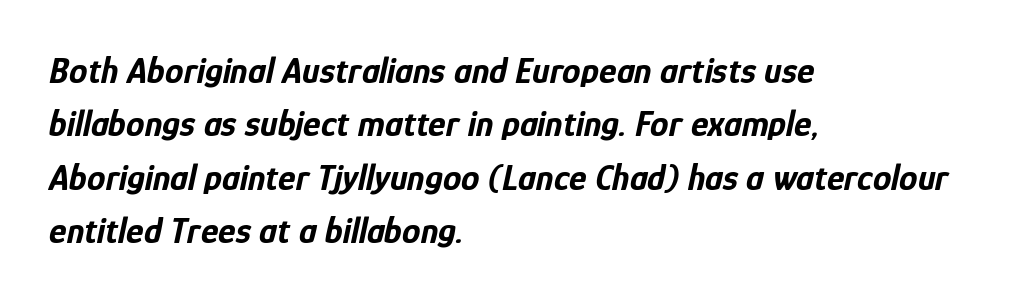
{"italic": "yes", "lean": "right", "slant_degrees": 12, "bold": "yes", "weight": "bold", "width": "condensed", "stroke_contrast": "low", "x_height": "medium", "monospaced": "no", "underline": "no", "align": "left", "line_spacing": "normal", "line_spacing_ratio": 1.44, "letter_spacing": "normal", "letter_spacing_em": 0.0, "glyph_px": 37}
